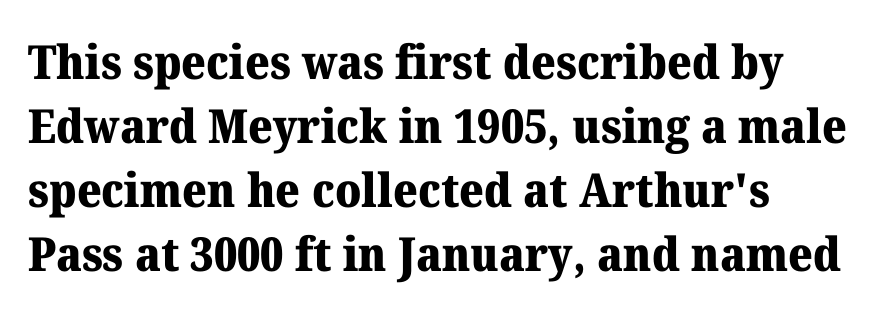
The image shows 47 px heavy serif type, upright; set left-aligned, normal line spacing (1.36x), normal letter spacing, not underlined; medium stroke contrast and a medium x-height.
